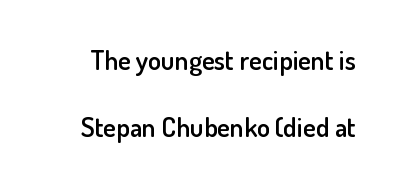
Loosely led — the rows are spread out. Characters follow at the spacing the type designer built in. You can tell it's not italic because the verticals are truly vertical. Caption: semibold face, moderately heavy strokes. Glance below the letters and you will spot only blank space.
